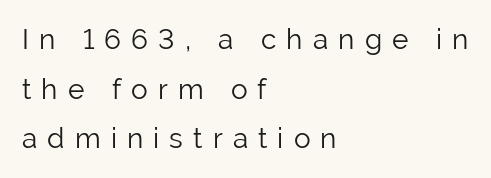
{"serif": "no", "italic": "no", "bold": "no", "weight": "light", "width": "normal", "stroke_contrast": "low", "x_height": "medium", "monospaced": "no", "underline": "no", "align": "left", "line_spacing_ratio": 1.77, "letter_spacing": "wide", "letter_spacing_em": 0.36, "glyph_px": 28}
